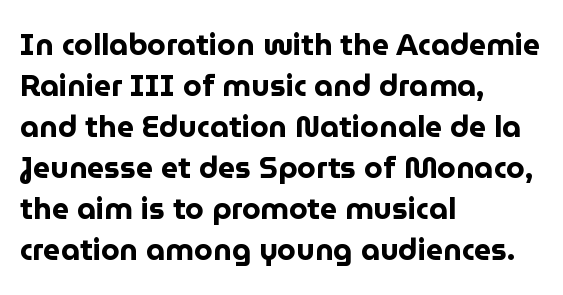
{"serif": "no", "italic": "no", "bold": "yes", "weight": "bold", "width": "normal", "stroke_contrast": "low", "x_height": "medium", "monospaced": "no", "underline": "no", "align": "left", "line_spacing": "normal", "line_spacing_ratio": 1.37, "letter_spacing": "normal", "letter_spacing_em": 0.0, "glyph_px": 30}
